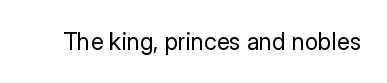
The image shows 24 px text type, upright; set normal letter spacing, not underlined.
